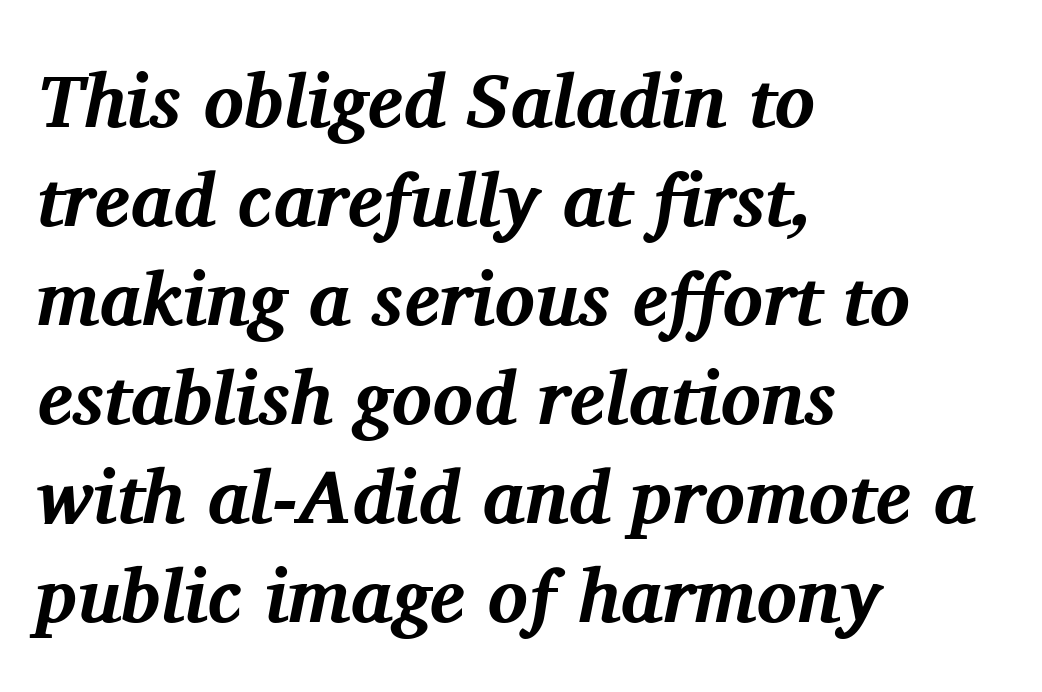
{"serif": "yes", "italic": "yes", "lean": "right", "slant_degrees": 11, "bold": "yes", "weight": "bold", "width": "normal", "stroke_contrast": "medium", "x_height": "medium", "monospaced": "no", "underline": "no", "align": "left", "line_spacing": "normal", "line_spacing_ratio": 1.32, "letter_spacing": "normal", "letter_spacing_em": 0.0, "glyph_px": 75}
